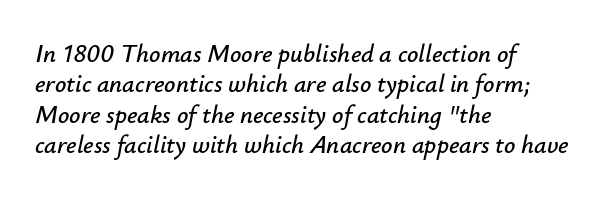
Layout note: lines flush left. The passage shown leans; its letterforms are oblique. Here the glyphs are tracked normally, forming tight word shapes. Underline: absent.
